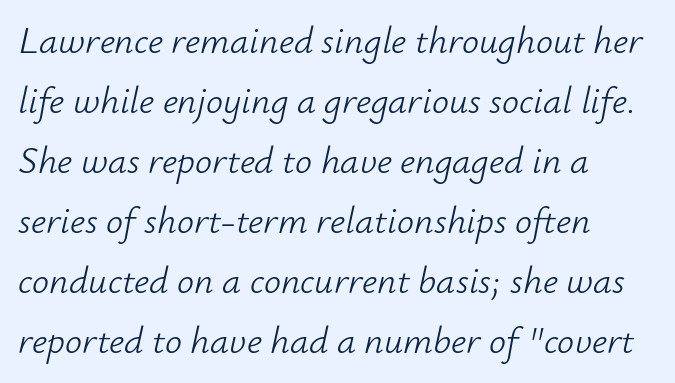
{"italic": "yes", "lean": "right", "slant_degrees": 12, "bold": "no", "weight": "light", "width": "normal", "stroke_contrast": "low", "x_height": "small", "monospaced": "no", "underline": "no", "align": "left", "line_spacing": "normal", "line_spacing_ratio": 1.58, "letter_spacing": "normal", "letter_spacing_em": 0.0, "glyph_px": 38}
